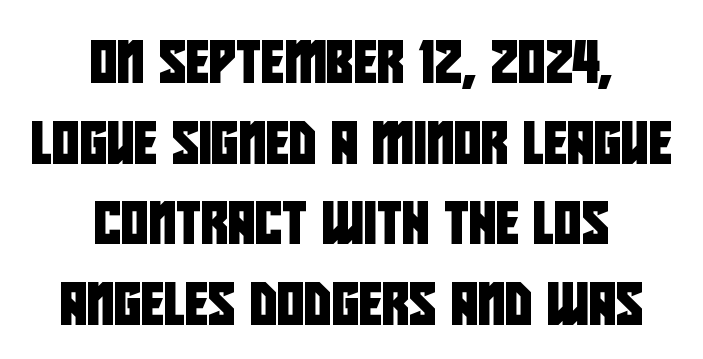
Proportional: the letters do not fall into vertical columns. Caption: standard tracking, unaltered. Letterform terminals end flat and unadorned throughout the passage. This rendering uses center alignment, leaving both contours irregular but symmetric. Loosely led — the rows are spread out.
